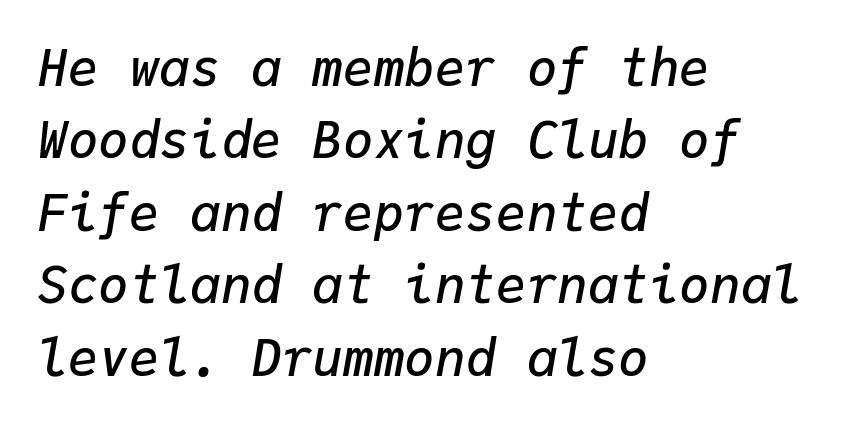
Just letters on the line, the space beneath them empty. One-word summary of the alignment: left. These lines are rendered in a fixed-pitch font. The designer left line spacing at the default. Slant detected: the letters are inclined. Heft: intermediate — a semibold.
